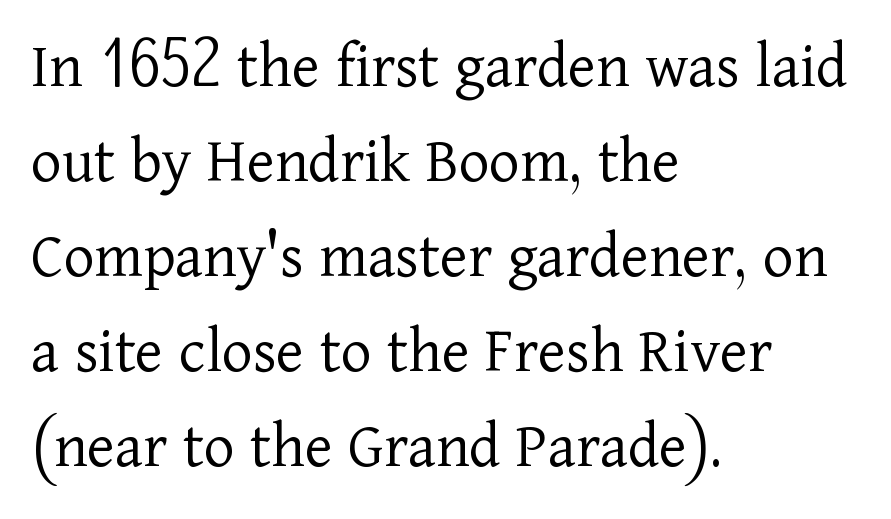
Q: Is the text bold? A: No.
Q: Is the text italic (slanted)? A: No, it is upright.
Q: Is the typeface a serif or a sans-serif typeface? A: Serif.
Q: Is the text underlined? A: No.
Q: How is the paragraph aligned? A: Left-aligned.
Q: Is the spacing between letters normal or unusually wide? A: Normal.
Q: Is the spacing between lines tight, normal or loose? A: Normal.
Q: Width (condensed, normal, or wide)? A: Normal.
Q: Stroke contrast? A: Low.
Q: x-height? A: Medium.
Q: Monospaced? A: No.
